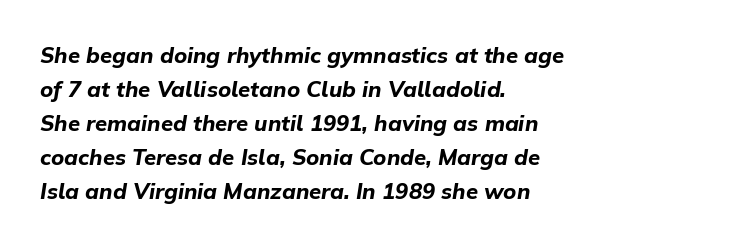
The image shows 22 px bold type, italic (leaning right); set left-aligned, normal line spacing (1.55x), normal letter spacing, not underlined.
